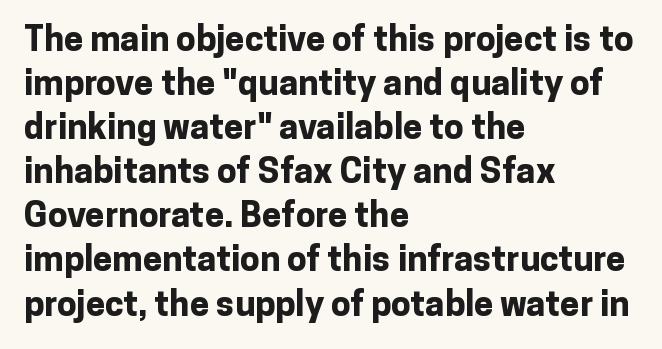
The image shows 35 px bold sans-serif type, upright; set left-aligned, normal line spacing (1.26x), normal letter spacing, not underlined; low stroke contrast and a medium x-height.
